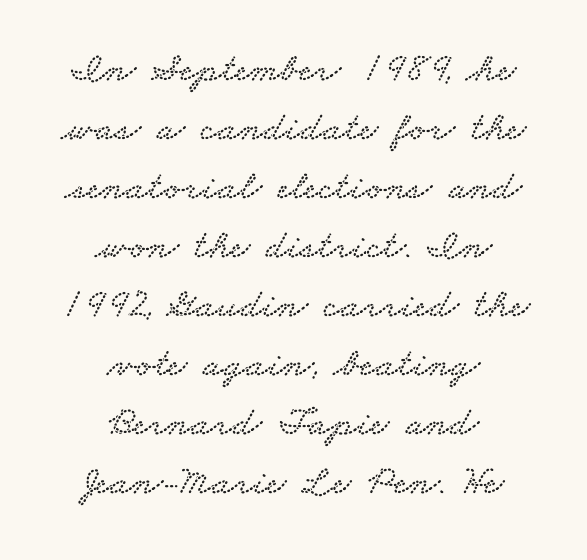
Both edges are ragged and mirror each other, which tells us the setting is centered. Characters follow at the spacing the type designer built in. Check where the strokes stop: tiny serifs finish them off. Baseline-to-baseline distance is the conventional proportion of letter height.
